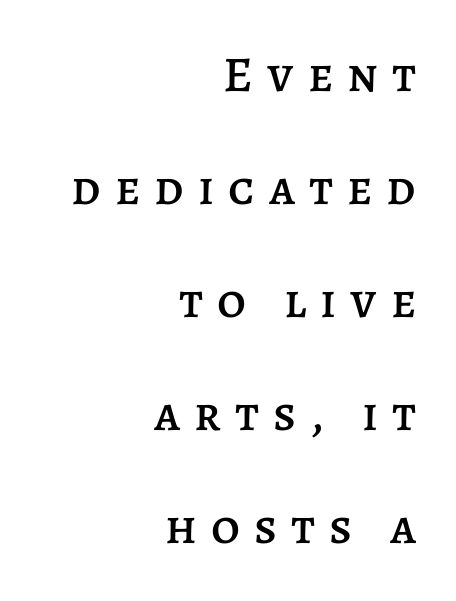
Q: Is the text italic (slanted)? A: No, it is upright.
Q: Is the text underlined? A: No.
Q: How is the paragraph aligned? A: Right-aligned.
Q: Is the spacing between letters normal or unusually wide? A: Unusually wide.
Q: Is the spacing between lines tight, normal or loose? A: Loose.
Q: Width (condensed, normal, or wide)? A: Normal.
Q: Stroke contrast? A: Low.
Q: x-height? A: Large.
Q: Monospaced? A: No.
